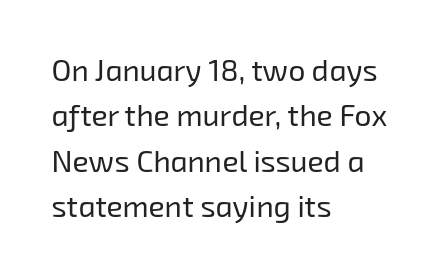
Q: Is the text bold? A: No.
Q: Is the typeface a serif or a sans-serif typeface? A: Sans-serif.
Q: Is the text underlined? A: No.
Q: How is the paragraph aligned? A: Left-aligned.
Q: Is the spacing between letters normal or unusually wide? A: Normal.
Q: Is the spacing between lines tight, normal or loose? A: Normal.
Q: Width (condensed, normal, or wide)? A: Normal.
Q: Stroke contrast? A: Low.
Q: x-height? A: Medium.
Q: Monospaced? A: No.
